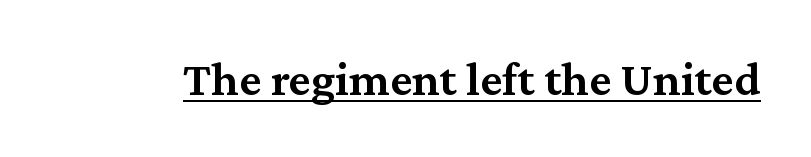
{"serif": "yes", "italic": "no", "bold": "semi", "weight": "semibold", "width": "normal", "stroke_contrast": "medium", "x_height": "medium", "monospaced": "no", "underline": "yes", "letter_spacing": "normal", "letter_spacing_em": 0.0, "glyph_px": 49}
